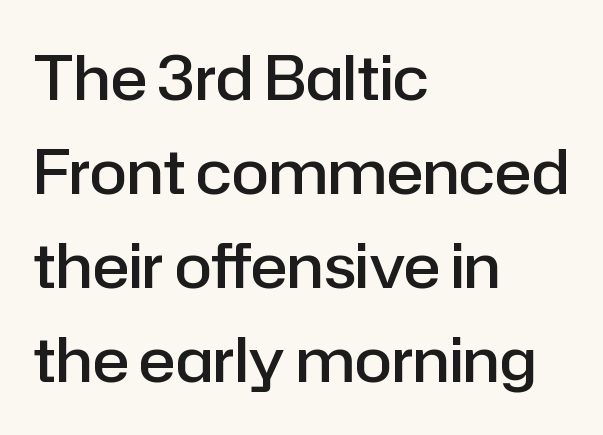
The image shows 61 px semibold sans-serif type, upright; set left-aligned, normal line spacing (1.54x), normal letter spacing, not underlined; low stroke contrast and a medium x-height.
